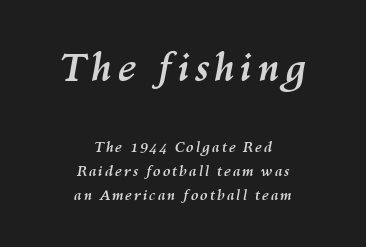
{"italic": "yes", "lean": "right", "slant_degrees": 10, "bold": "yes", "weight": "semibold", "width": "normal", "stroke_contrast": "medium", "x_height": "medium", "monospaced": "no", "underline": "no", "align": "center", "line_spacing": "normal", "line_spacing_ratio": 1.7, "larger_block": "first", "size_ratio": 2.71, "glyph_px": 38}
